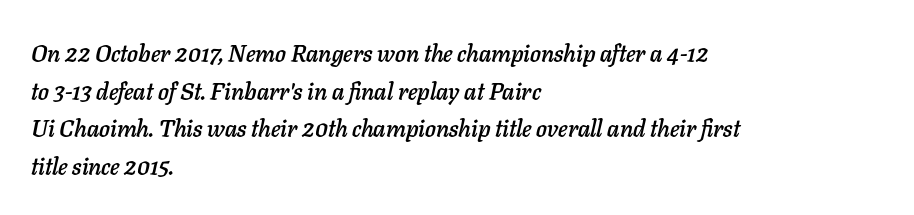
Q: Is the text italic (slanted)? A: Yes, it leans right by about 11 degrees.
Q: Is the text underlined? A: No.
Q: How is the paragraph aligned? A: Left-aligned.
Q: Is the spacing between letters normal or unusually wide? A: Normal.
Q: Is the spacing between lines tight, normal or loose? A: Normal.
